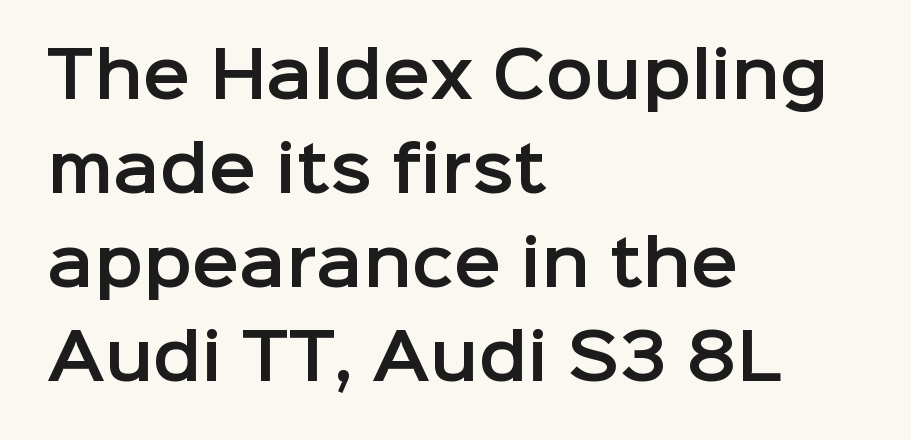
Horizontal alignment here is leftward, the default for most running prose. Examine the stroke ends and you'll find no serifs. Has an underline been added? It has not. The rendering uses natural spacing where letterforms have individual widths. Words appear dense and cohesive because spacing is normal. These lines sit exactly where default settings would place them.
